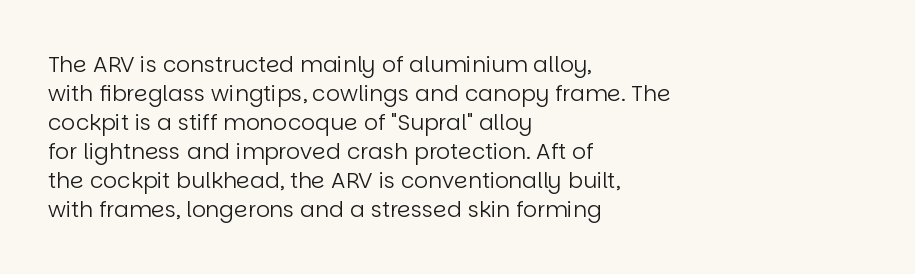
Q: Is the text bold? A: No.
Q: Is the text italic (slanted)? A: No, it is upright.
Q: Is the text underlined? A: No.
Q: How is the paragraph aligned? A: Left-aligned.
Q: Is the spacing between letters normal or unusually wide? A: Normal.
Q: Is the spacing between lines tight, normal or loose? A: Normal.
